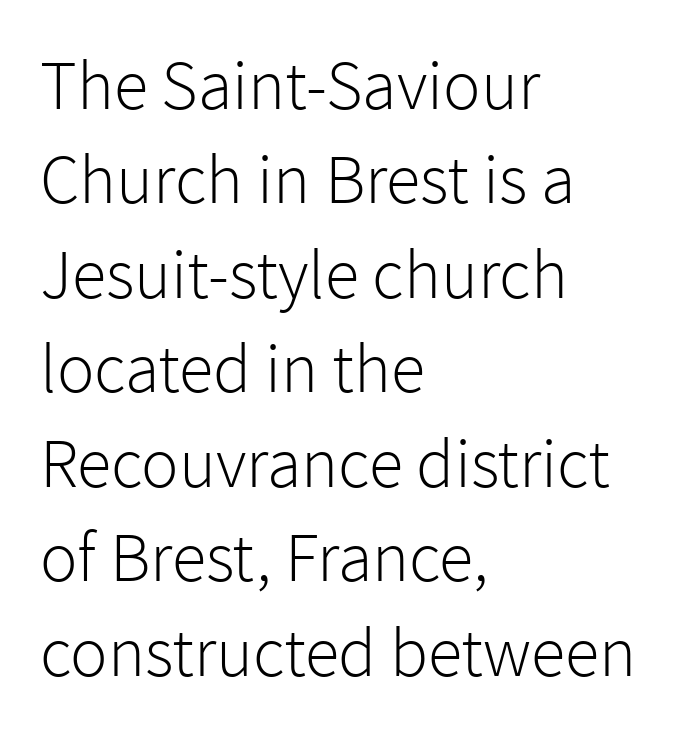
The image shows 70 px light sans-serif type, upright; set left-aligned, normal line spacing (1.35x), normal letter spacing, not underlined; a medium x-height.
